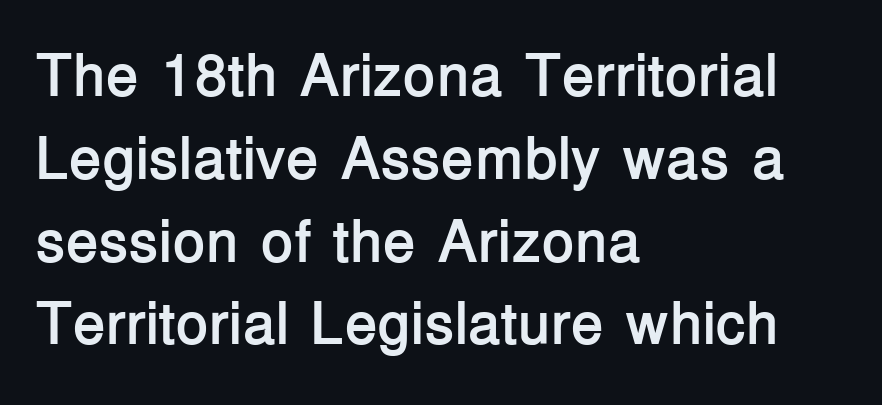
{"serif": "no", "italic": "no", "bold": "yes", "weight": "semibold", "width": "normal", "stroke_contrast": "low", "x_height": "medium", "monospaced": "no", "underline": "no", "align": "left", "line_spacing": "normal", "line_spacing_ratio": 1.38, "letter_spacing": "normal", "letter_spacing_em": 0.0, "glyph_px": 60}
